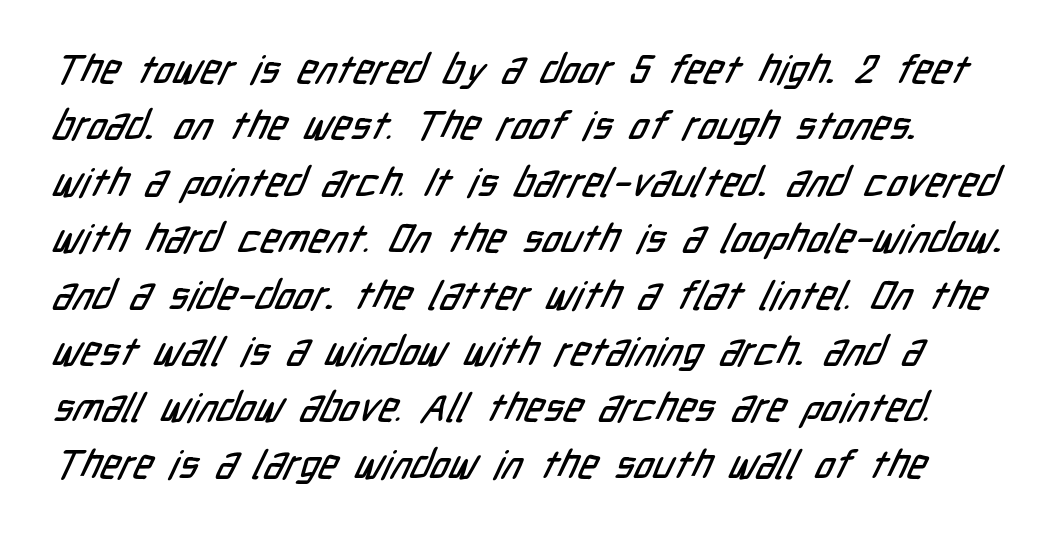
The lines sit at an ordinary, default distance from one another. Any mark beneath the type? The region is blank. This sample uses a sans-serif face. You could not count columns in this text — the font is proportionally spaced. The gaps between neighbouring characters are ordinary and unremarkable.
